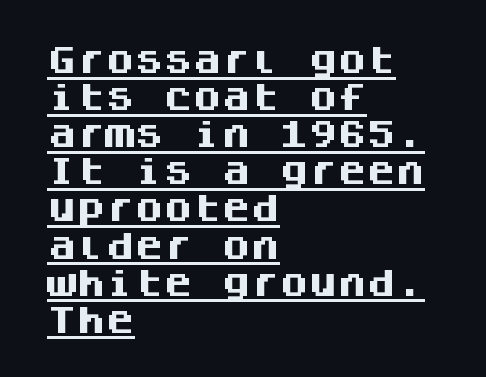
Q: Is the text bold? A: Yes.
Q: Is the text italic (slanted)? A: No, it is upright.
Q: Is the typeface a serif or a sans-serif typeface? A: Sans-serif.
Q: Is the text underlined? A: Yes.
Q: How is the paragraph aligned? A: Left-aligned.
Q: Is the spacing between letters normal or unusually wide? A: Normal.
Q: Is the spacing between lines tight, normal or loose? A: Normal.
Q: Width (condensed, normal, or wide)? A: Normal.
Q: Stroke contrast? A: Medium.
Q: x-height? A: Large.
Q: Monospaced? A: Yes.
